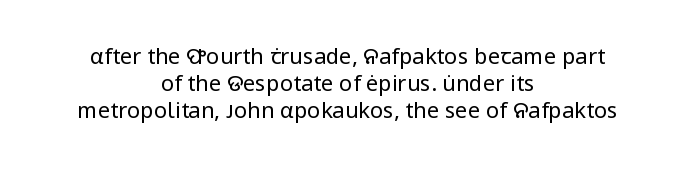
These lines are centered, leaving both edges ragged. Does the lettering tilt? It doesn't — this is upright. These lines keep a tight, regular rhythm from letter to letter. Quick note: underline off. The weight would be labelled regular, book, light, or lighter still.
